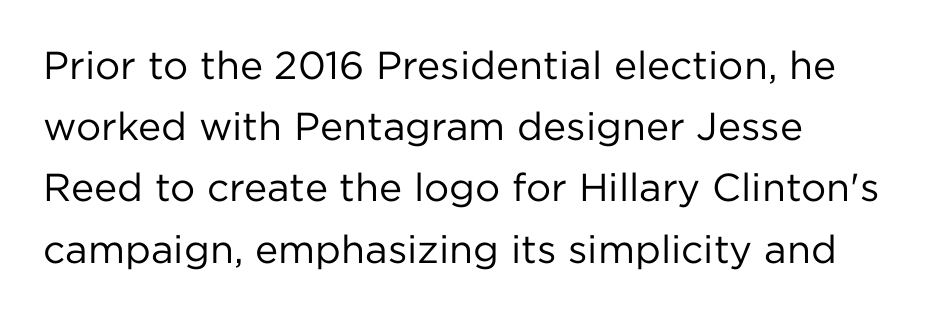
Q: Is the text bold? A: No.
Q: Is the text italic (slanted)? A: No, it is upright.
Q: Is the typeface a serif or a sans-serif typeface? A: Sans-serif.
Q: Is the text underlined? A: No.
Q: How is the paragraph aligned? A: Left-aligned.
Q: Is the spacing between letters normal or unusually wide? A: Normal.
Q: Is the spacing between lines tight, normal or loose? A: Normal.
Q: Width (condensed, normal, or wide)? A: Normal.
Q: Stroke contrast? A: Low.
Q: x-height? A: Medium.
Q: Monospaced? A: No.
